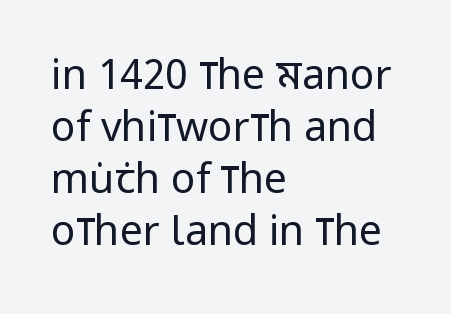
Q: Is the text bold? A: No.
Q: Is the text italic (slanted)? A: No, it is upright.
Q: Is the typeface a serif or a sans-serif typeface? A: Sans-serif.
Q: Is the text underlined? A: No.
Q: How is the paragraph aligned? A: Left-aligned.
Q: Is the spacing between letters normal or unusually wide? A: Normal.
Q: Is the spacing between lines tight, normal or loose? A: Normal.
Q: Width (condensed, normal, or wide)? A: Condensed.
Q: Stroke contrast? A: Low.
Q: x-height? A: Large.
Q: Monospaced? A: No.
